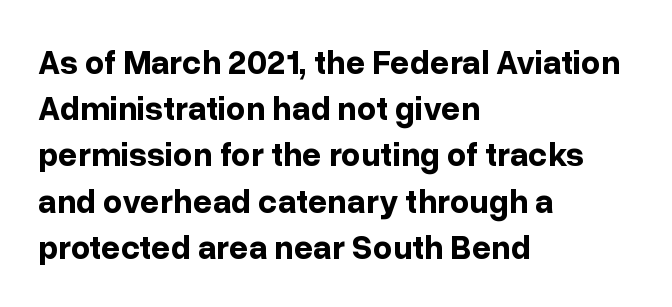
Q: Is the text bold? A: Yes.
Q: Is the text italic (slanted)? A: No, it is upright.
Q: Is the typeface a serif or a sans-serif typeface? A: Sans-serif.
Q: Is the text underlined? A: No.
Q: How is the paragraph aligned? A: Left-aligned.
Q: Is the spacing between letters normal or unusually wide? A: Normal.
Q: Is the spacing between lines tight, normal or loose? A: Normal.
Q: Width (condensed, normal, or wide)? A: Normal.
Q: Stroke contrast? A: Low.
Q: x-height? A: Medium.
Q: Monospaced? A: No.
